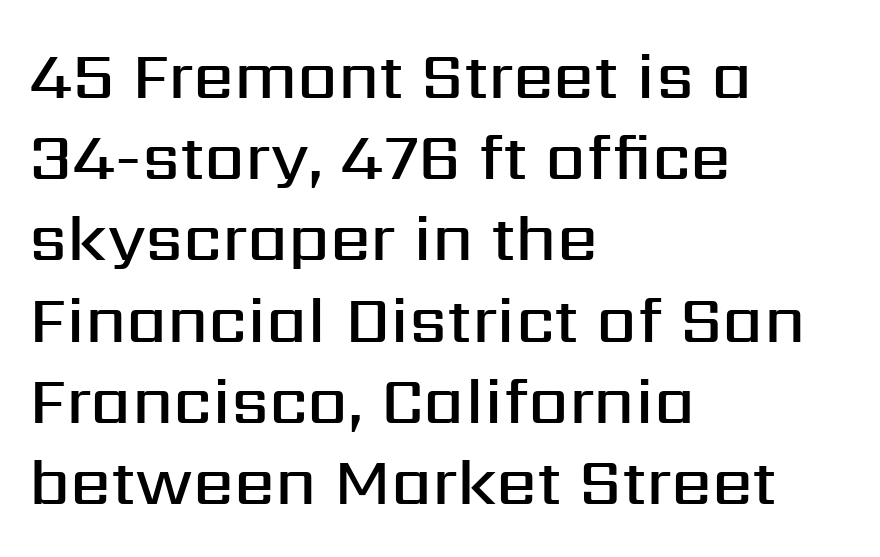
Q: Is the text bold? A: Semi-bold.
Q: Is the text italic (slanted)? A: No, it is upright.
Q: Is the typeface a serif or a sans-serif typeface? A: Sans-serif.
Q: Is the text underlined? A: No.
Q: How is the paragraph aligned? A: Left-aligned.
Q: Is the spacing between letters normal or unusually wide? A: Normal.
Q: Is the spacing between lines tight, normal or loose? A: Normal.
Q: Width (condensed, normal, or wide)? A: Normal.
Q: Stroke contrast? A: Medium.
Q: x-height? A: Medium.
Q: Monospaced? A: No.
